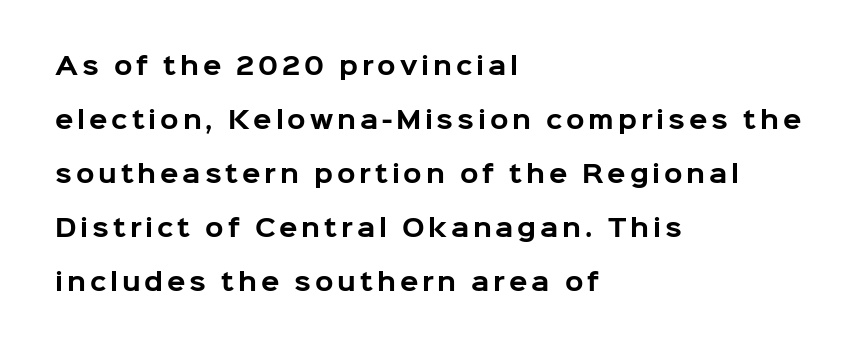
Q: Is the text bold? A: Yes.
Q: Is the text italic (slanted)? A: No, it is upright.
Q: Is the text underlined? A: No.
Q: How is the paragraph aligned? A: Left-aligned.
Q: Is the spacing between lines tight, normal or loose? A: Loose.
